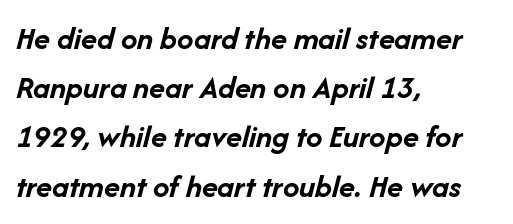
The image shows 33 px semibold type, italic (leaning right); set left-aligned, normal line spacing (1.49x), normal letter spacing, not underlined; low stroke contrast and a medium x-height.
